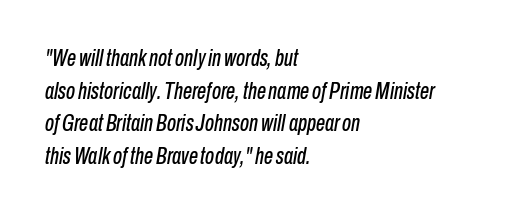
The image shows 23 px text type, italic (leaning right); set left-aligned, normal line spacing (1.42x), normal letter spacing, not underlined.
